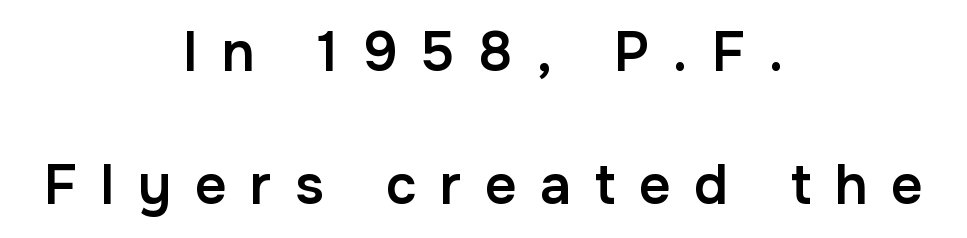
{"serif": "no", "italic": "no", "bold": "semi", "weight": "semibold", "width": "normal", "stroke_contrast": "low", "x_height": "medium", "monospaced": "no", "underline": "no", "align": "center", "line_spacing": "loose", "line_spacing_ratio": 2.41, "letter_spacing": "wide", "letter_spacing_em": 0.43, "glyph_px": 55}
